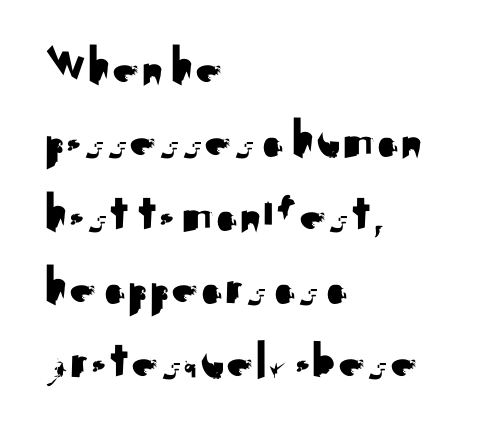
Q: Is the text italic (slanted)? A: No, it is upright.
Q: Is the typeface a serif or a sans-serif typeface? A: Sans-serif.
Q: Is the text underlined? A: No.
Q: How is the paragraph aligned? A: Left-aligned.
Q: Is the spacing between letters normal or unusually wide? A: Normal.
Q: Is the spacing between lines tight, normal or loose? A: Normal.
Q: Width (condensed, normal, or wide)? A: Normal.
Q: Stroke contrast? A: Medium.
Q: x-height? A: Small.
Q: Monospaced? A: No.
